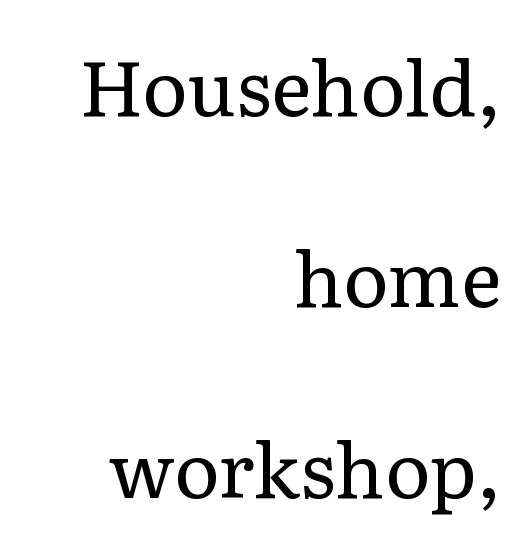
{"serif": "yes", "italic": "no", "bold": "no", "weight": "regular", "width": "normal", "stroke_contrast": "low", "x_height": "medium", "monospaced": "no", "underline": "no", "align": "right", "line_spacing": "loose", "line_spacing_ratio": 2.48, "letter_spacing": "normal", "letter_spacing_em": 0.0, "glyph_px": 77}
